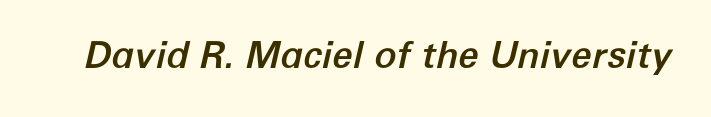
The text carries the slant typical of an italic or oblique font. Spacing between characters is what you'd get straight out of the box. Nobody drew a line under any word here. Varying glyph widths throughout — classic text-font behaviour.
